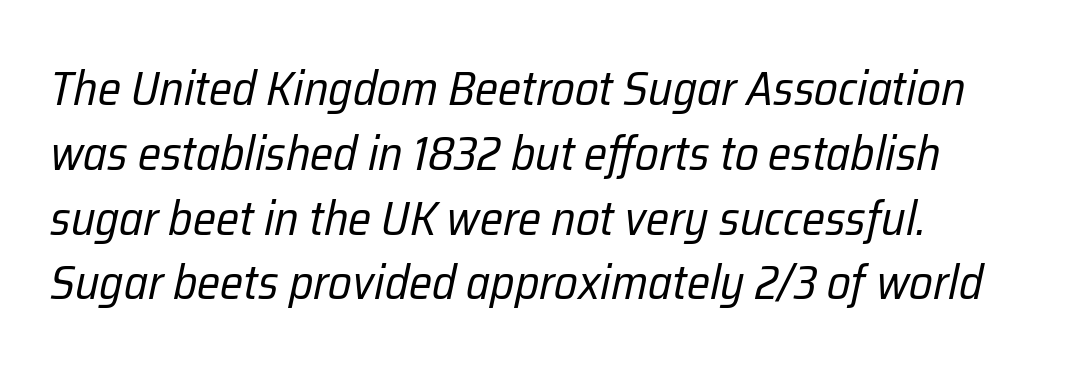
Q: Is the text bold? A: No.
Q: Is the text italic (slanted)? A: Yes, it leans right by about 12 degrees.
Q: Is the text underlined? A: No.
Q: Is the spacing between letters normal or unusually wide? A: Normal.
Q: Is the spacing between lines tight, normal or loose? A: Normal.
Q: Width (condensed, normal, or wide)? A: Condensed.
Q: Stroke contrast? A: Low.
Q: x-height? A: Medium.
Q: Monospaced? A: No.
